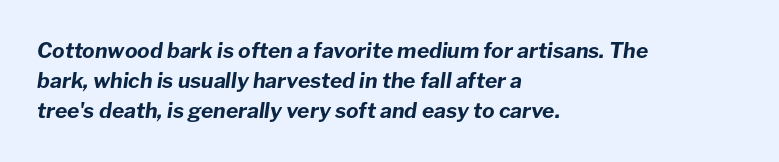
{"italic": "yes", "lean": "right", "slant_degrees": 8, "bold": "yes", "underline": "no", "align": "left", "line_spacing": "normal", "line_spacing_ratio": 1.43, "letter_spacing": "normal", "letter_spacing_em": 0.0, "glyph_px": 21}
